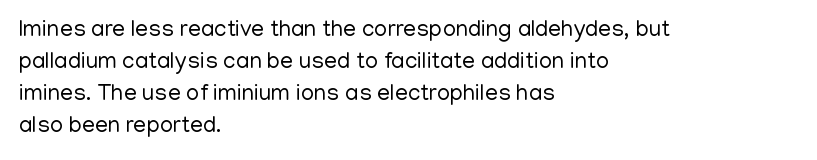
Q: Is the text bold? A: No.
Q: Is the text italic (slanted)? A: No, it is upright.
Q: Is the text underlined? A: No.
Q: How is the paragraph aligned? A: Left-aligned.
Q: Is the spacing between letters normal or unusually wide? A: Normal.
Q: Is the spacing between lines tight, normal or loose? A: Normal.
